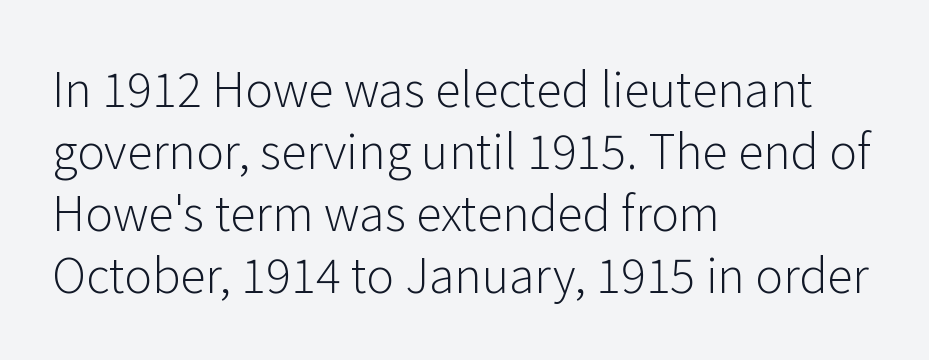
Q: Is the text bold? A: No.
Q: Is the text italic (slanted)? A: No, it is upright.
Q: Is the typeface a serif or a sans-serif typeface? A: Sans-serif.
Q: Is the text underlined? A: No.
Q: How is the paragraph aligned? A: Left-aligned.
Q: Is the spacing between letters normal or unusually wide? A: Normal.
Q: Is the spacing between lines tight, normal or loose? A: Normal.
Q: Width (condensed, normal, or wide)? A: Normal.
Q: Stroke contrast? A: Low.
Q: x-height? A: Medium.
Q: Monospaced? A: No.
